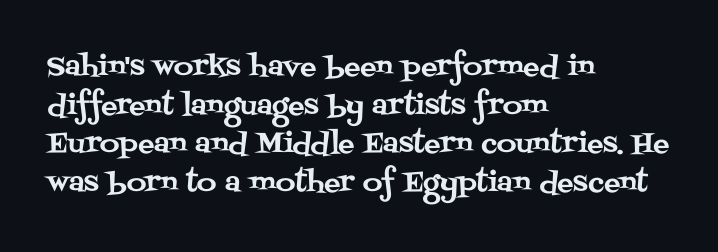
Q: Is the text italic (slanted)? A: No, it is upright.
Q: Is the text underlined? A: No.
Q: How is the paragraph aligned? A: Left-aligned.
Q: Is the spacing between letters normal or unusually wide? A: Normal.
Q: Is the spacing between lines tight, normal or loose? A: Normal.
